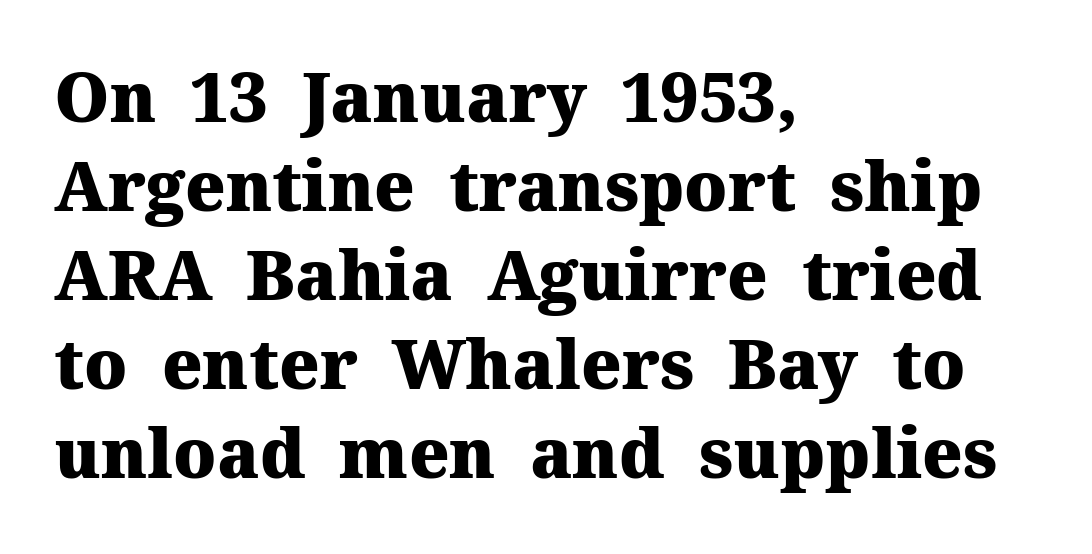
{"serif": "yes", "italic": "no", "bold": "yes", "weight": "heavy", "width": "normal", "stroke_contrast": "medium", "x_height": "medium", "monospaced": "no", "underline": "no", "align": "left", "line_spacing": "normal", "line_spacing_ratio": 1.31, "letter_spacing": "normal", "letter_spacing_em": 0.0, "glyph_px": 68}
